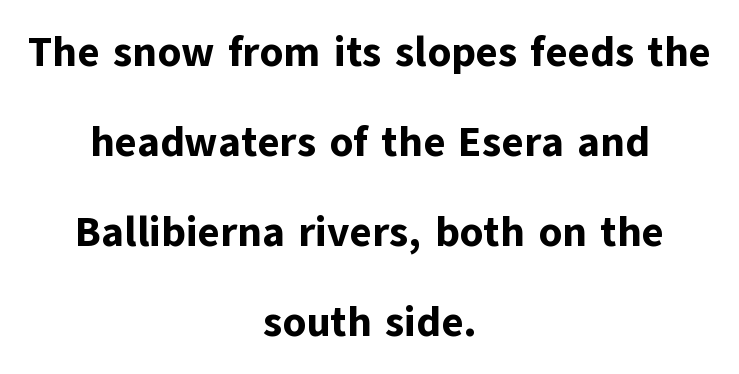
The image shows 42 px bold sans-serif type, upright; set centered, loose line spacing (2.14x), normal letter spacing, not underlined; low stroke contrast and a medium x-height.
